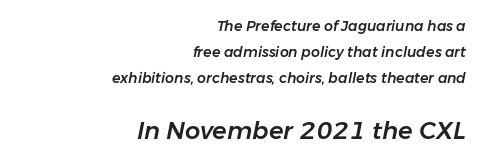
The image shows 24 px text type, italic (leaning right); set right-aligned, line spacing 1.87x, normal letter spacing, not underlined; the second (bottom) block is 1.71x larger.
